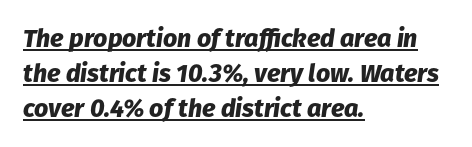
A dark, heavy texture on the line: the type is bold. Notice how the stems are inclined rather than vertical — that's the hallmark of italics. Underline: present. Baseline-to-baseline distance is the conventional proportion of letter height. Glyph-to-glyph distance matches everyday printed text.
